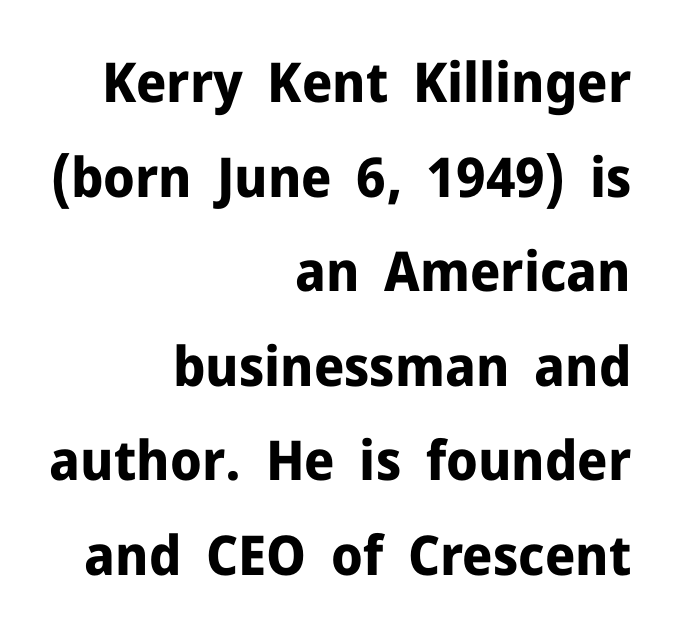
Looks like regular typesetting: each glyph gets only the width it needs. The letters are bold, with thick, heavy strokes. The words here are not underlined. Ordinary non-slanted type is in use. Check where the strokes stop: nothing finishes them off — pure sans.
